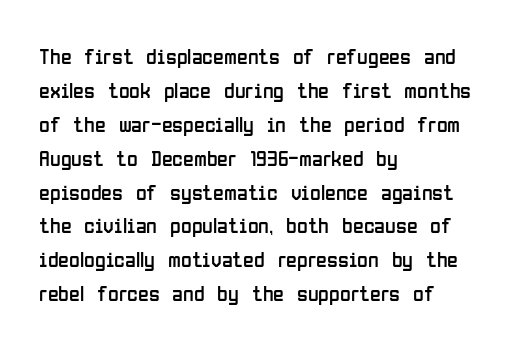
{"italic": "no", "bold": "no", "underline": "no", "align": "left", "line_spacing": "normal", "line_spacing_ratio": 1.54, "letter_spacing": "normal", "letter_spacing_em": 0.0, "glyph_px": 22}
